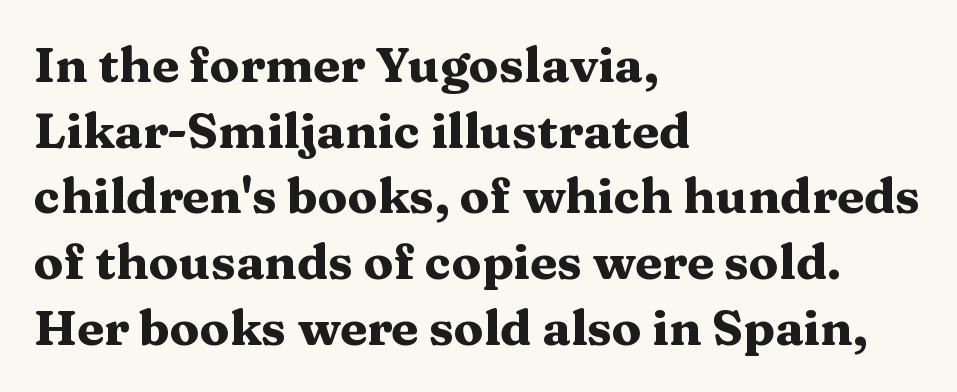
The image shows 49 px heavy, wide serif type, upright; set left-aligned, normal line spacing (1.34x), normal letter spacing, not underlined; medium stroke contrast and a medium x-height.
